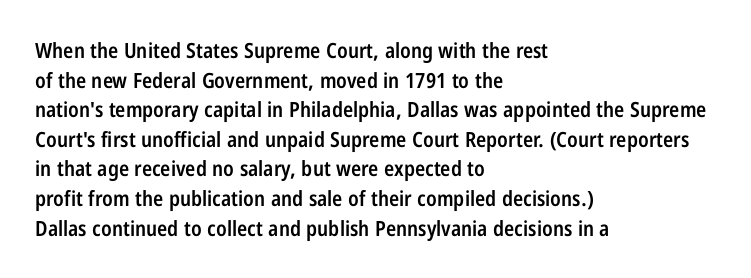
The image shows 21 px text type, upright; set left-aligned, normal line spacing (1.41x), normal letter spacing, not underlined.
